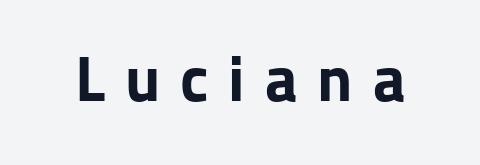
Q: Is the text bold? A: Yes.
Q: Is the text italic (slanted)? A: No, it is upright.
Q: Is the typeface a serif or a sans-serif typeface? A: Sans-serif.
Q: Is the text underlined? A: No.
Q: Is the spacing between letters normal or unusually wide? A: Unusually wide.
Q: Width (condensed, normal, or wide)? A: Normal.
Q: Stroke contrast? A: Low.
Q: x-height? A: Medium.
Q: Monospaced? A: No.
